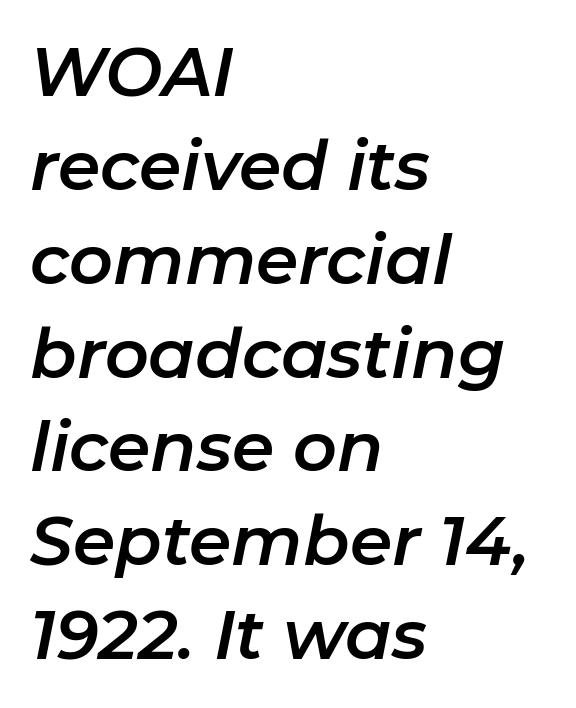
The image shows 68 px text type, italic (leaning right); set left-aligned, normal line spacing (1.38x), normal letter spacing, not underlined; low stroke contrast and a medium x-height.
